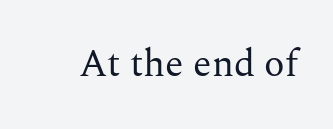
Decoration check: the copy has no underline. Note: serifs present on the glyphs. The passage shown is typed in a proportional face where columns would drift. How are the letters spaced? Ordinarily, with no added tracking. Weight: regular or lighter. Posture: vertical.
